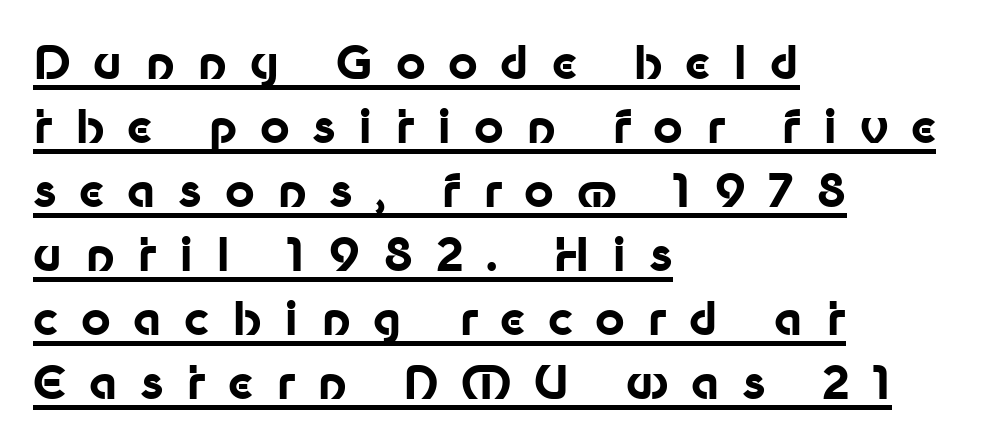
Q: Is the text bold? A: Yes.
Q: Is the text italic (slanted)? A: No, it is upright.
Q: Is the typeface a serif or a sans-serif typeface? A: Sans-serif.
Q: Is the text underlined? A: Yes.
Q: How is the paragraph aligned? A: Left-aligned.
Q: Is the spacing between letters normal or unusually wide? A: Unusually wide.
Q: Is the spacing between lines tight, normal or loose? A: Normal.
Q: Width (condensed, normal, or wide)? A: Normal.
Q: Stroke contrast? A: Low.
Q: x-height? A: Medium.
Q: Monospaced? A: No.
